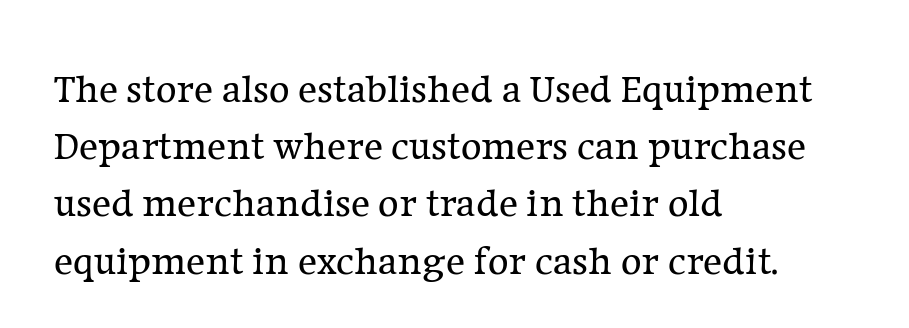
The image shows 40 px regular-weight serif type, upright; set left-aligned, normal line spacing (1.43x), normal letter spacing, not underlined; low stroke contrast and a medium x-height.
